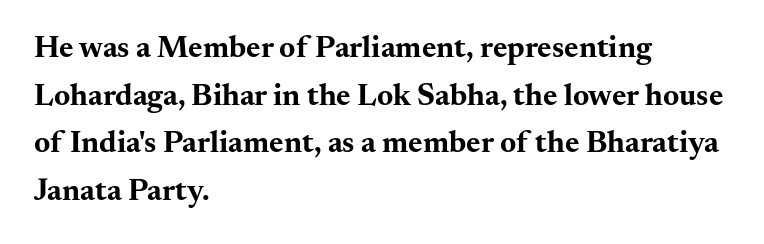
Q: Is the text bold? A: Yes.
Q: Is the text italic (slanted)? A: No, it is upright.
Q: Is the typeface a serif or a sans-serif typeface? A: Serif.
Q: Is the text underlined? A: No.
Q: How is the paragraph aligned? A: Left-aligned.
Q: Is the spacing between letters normal or unusually wide? A: Normal.
Q: Is the spacing between lines tight, normal or loose? A: Normal.
Q: Width (condensed, normal, or wide)? A: Wide.
Q: Stroke contrast? A: Medium.
Q: x-height? A: Small.
Q: Monospaced? A: No.
